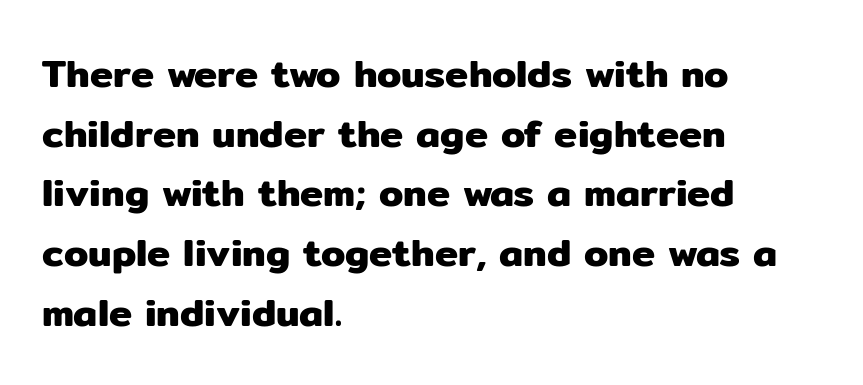
The image shows 39 px sans-serif type, upright; set left-aligned, normal line spacing (1.53x), normal letter spacing, not underlined; low stroke contrast and a medium x-height.
